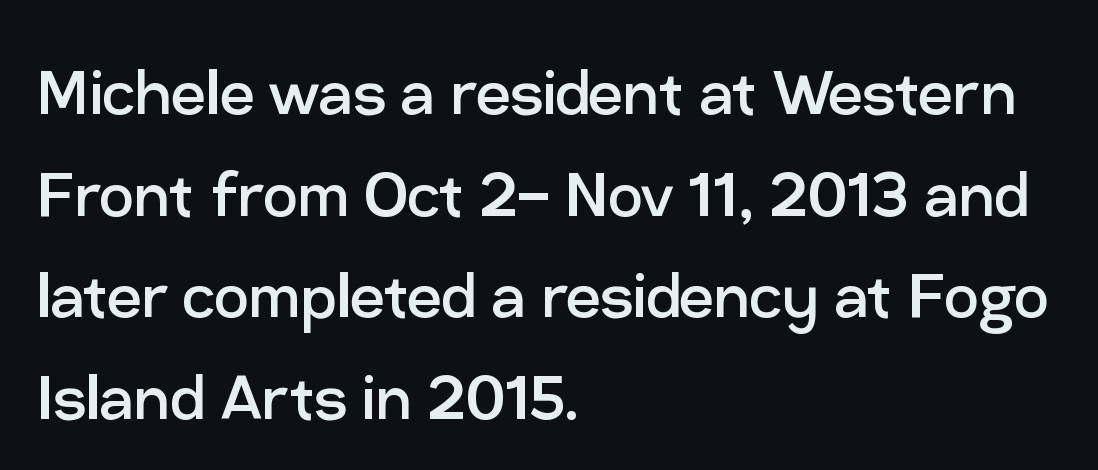
Looks like regular typesetting: each glyph gets only the width it needs. Does the leading feel generous? No, just average. The specimen omits any rule beneath the text block's lines. Notice how the stems are strictly vertical — no italics here. Is the letter spacing exaggerated? No — it looks like the ordinary default. Where is the straight margin? On the left.
